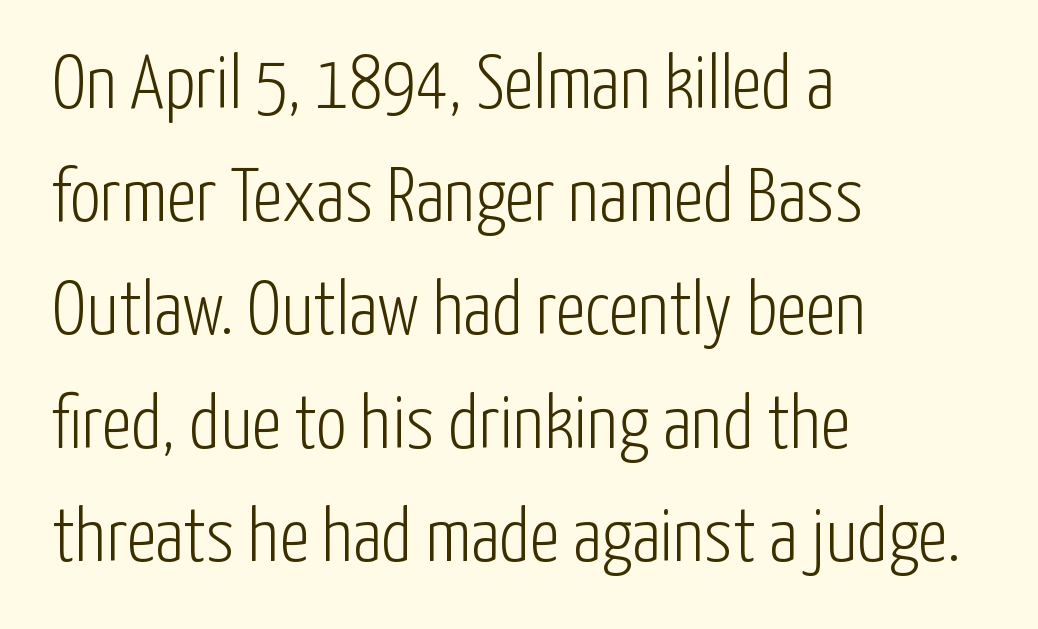
The image shows 76 px light, condensed sans-serif type, upright; set left-aligned, normal line spacing (1.49x), normal letter spacing, not underlined; low stroke contrast and a medium x-height.
